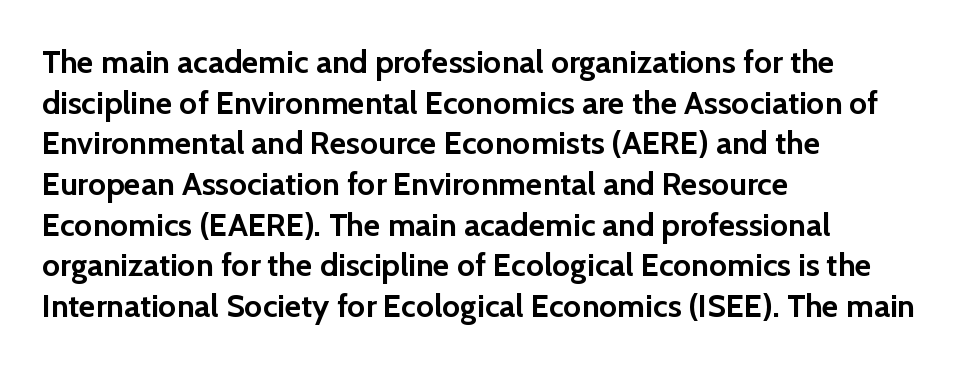
{"serif": "no", "italic": "no", "bold": "yes", "weight": "semibold", "width": "normal", "stroke_contrast": "low", "x_height": "medium", "monospaced": "no", "underline": "no", "align": "left", "line_spacing": "normal", "line_spacing_ratio": 1.27, "letter_spacing": "normal", "letter_spacing_em": 0.0, "glyph_px": 32}
